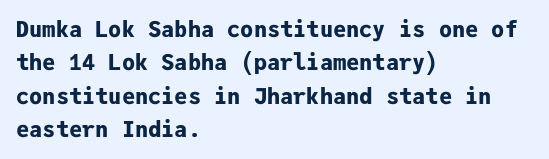
The image shows 22 px bold type, upright; set left-aligned, normal line spacing (1.52x), normal letter spacing, not underlined.
